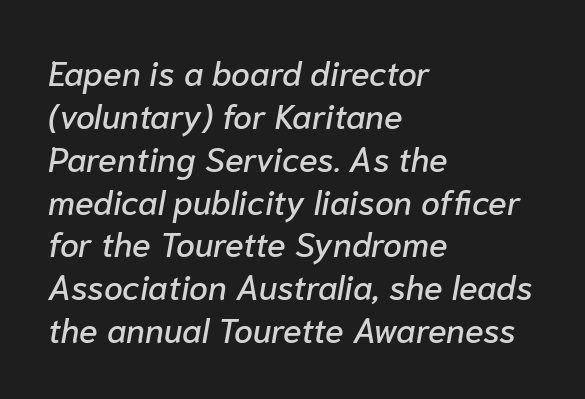
Short and long lines alike share a common starting point at left. Rule under the text: the space is simply empty. A typesetter would call this proportional, since set widths differ per character. Is there much room between lines? A standard amount, neither cramped nor airy.
